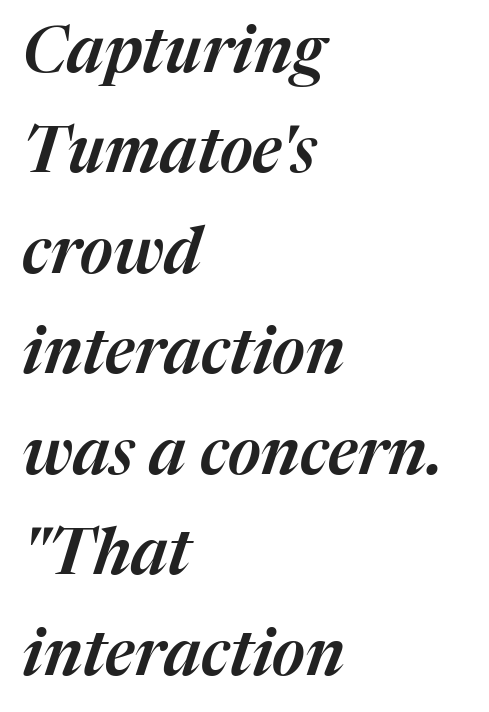
You can tell it's italic because the verticals aren't actually vertical. The rendering uses natural spacing where letterforms have individual widths. The face used here is rendered with its standard letterfit. Rows of type keep a routine distance in the vertical direction. The gap between lines stays unmarked.
